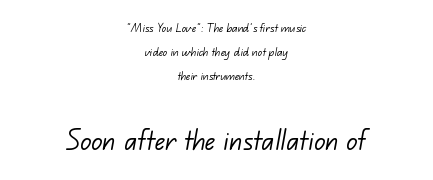
Q: Is the text bold? A: No.
Q: Is the typeface a serif or a sans-serif typeface? A: Sans-serif.
Q: Is the text underlined? A: No.
Q: How is the paragraph aligned? A: Centered.
Q: Is the spacing between letters normal or unusually wide? A: Normal.
Q: Which block of text is set in a larger size, the first (top) or the second (bottom)? A: The second (bottom) one.
Q: Width (condensed, normal, or wide)? A: Normal.
Q: Stroke contrast? A: Low.
Q: x-height? A: Small.
Q: Monospaced? A: No.
